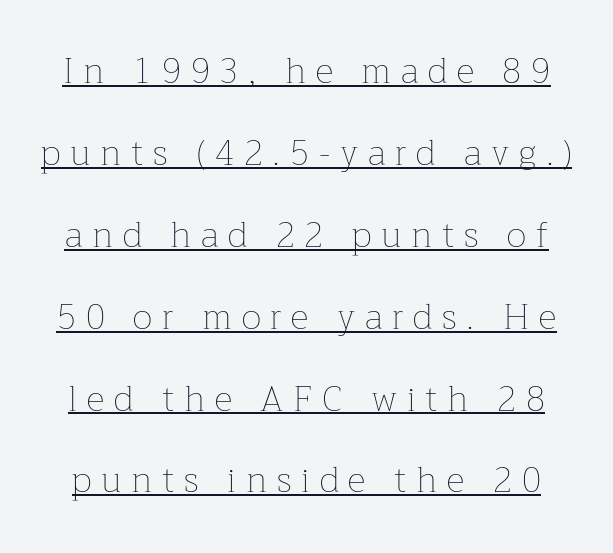
The letters advance in unequal steps, a hallmark of proportional type. The tracking jumps out immediately: characters are airy and widely separated. How would I describe the line gaps? Wide and relaxed. This is not heavy type; no bold has been used. Notice how the stems are strictly vertical — no italics here. Decoration check: the copy is underlined.
